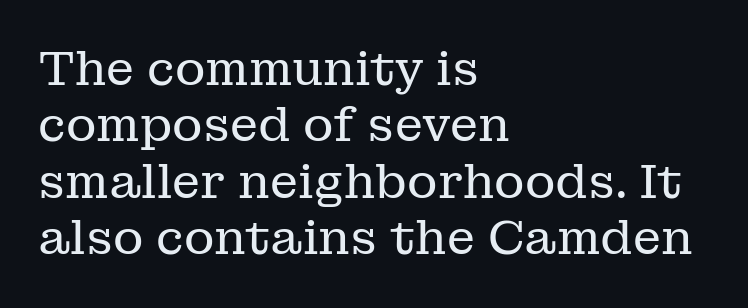
{"serif": "yes", "italic": "no", "bold": "no", "weight": "regular", "width": "normal", "stroke_contrast": "low", "x_height": "medium", "monospaced": "no", "underline": "no", "align": "left", "line_spacing_ratio": 1.2, "letter_spacing": "normal", "letter_spacing_em": 0.0, "glyph_px": 47}
